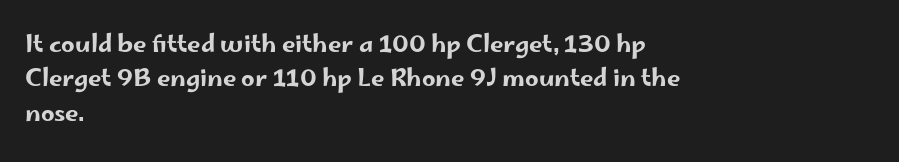
{"italic": "no", "underline": "no", "align": "left", "line_spacing": "normal", "line_spacing_ratio": 1.43, "letter_spacing": "normal", "letter_spacing_em": 0.0, "glyph_px": 24}
